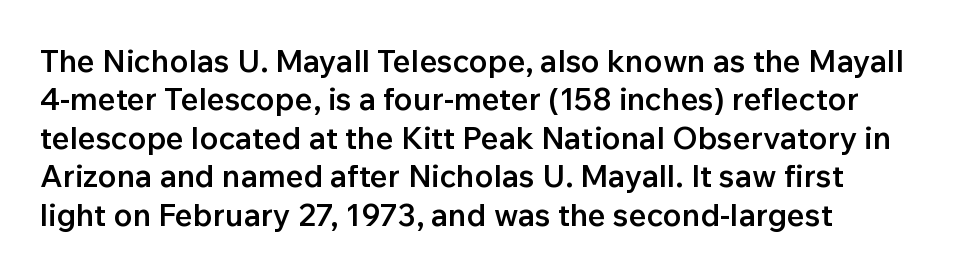
Do the characters align in a grid? No, the font is proportional. Quick note: underline off. Are there feet on the stems? There aren't — it's a sans. Caption: standard tracking, unaltered. Moderately thickened strokes mark this as semibold type. Style check: upright.
